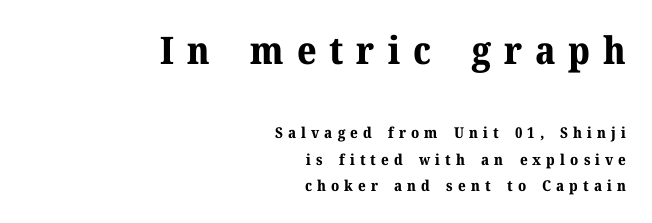
The image shows 38 px bold serif type, upright; set right-aligned, line spacing 1.76x, unusually wide letter spacing (+0.34 em), not underlined; the first (top) block is 2.53x larger; medium stroke contrast and a medium x-height.
